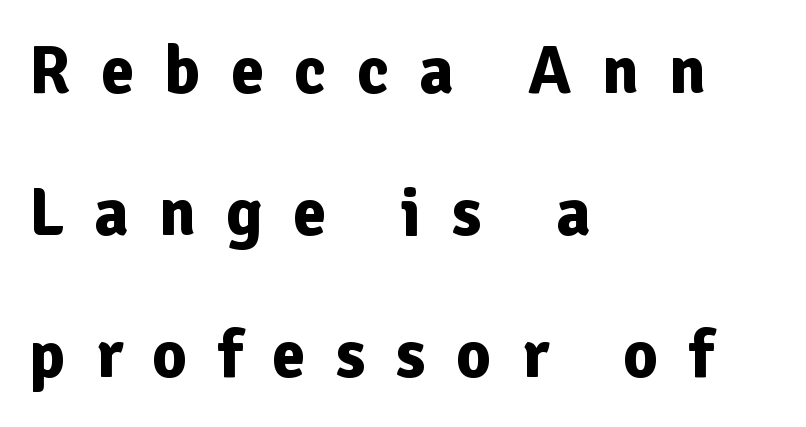
Note the varied advance widths — an 'i' is clearly narrower than an 'm'. The sample has been set heavy, in full bold. A typesetter would mark this as roman, not italic. Successive baselines arrive slowly, with a big drop between each. You could only call the tracking loose — the letters float apart.
